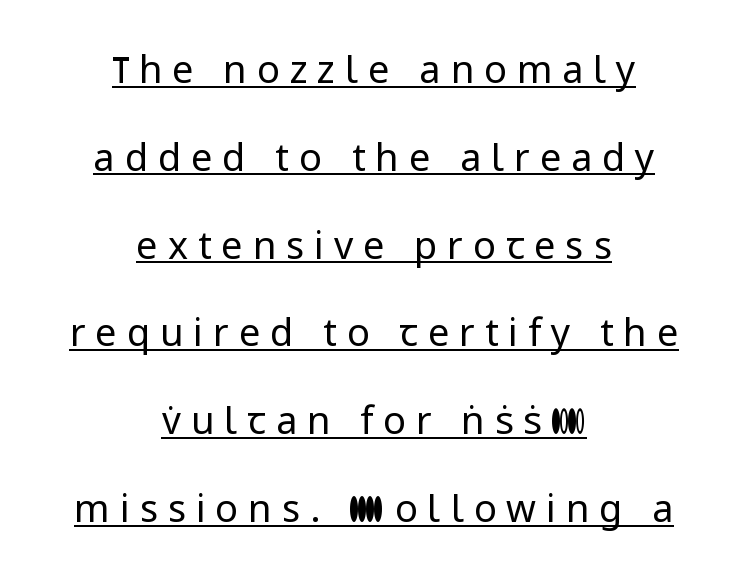
The image shows 38 px regular-weight sans-serif type, upright; set centered, loose line spacing (2.31x), unusually wide letter spacing (+0.26 em), underlined; low stroke contrast and a medium x-height.
